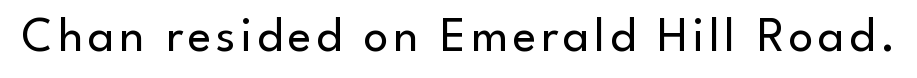
Q: Is the text bold? A: No.
Q: Is the text italic (slanted)? A: No, it is upright.
Q: Is the typeface a serif or a sans-serif typeface? A: Sans-serif.
Q: Is the text underlined? A: No.
Q: Width (condensed, normal, or wide)? A: Normal.
Q: Stroke contrast? A: Low.
Q: x-height? A: Small.
Q: Monospaced? A: No.
